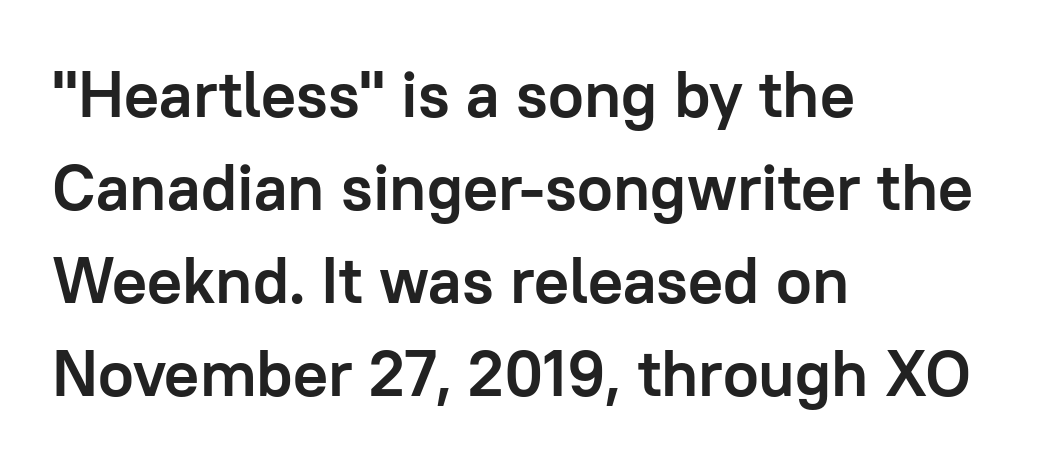
{"serif": "no", "italic": "no", "bold": "yes", "weight": "semibold", "width": "normal", "stroke_contrast": "low", "x_height": "medium", "monospaced": "no", "underline": "no", "align": "left", "line_spacing": "normal", "line_spacing_ratio": 1.43, "letter_spacing": "normal", "letter_spacing_em": 0.0, "glyph_px": 65}
